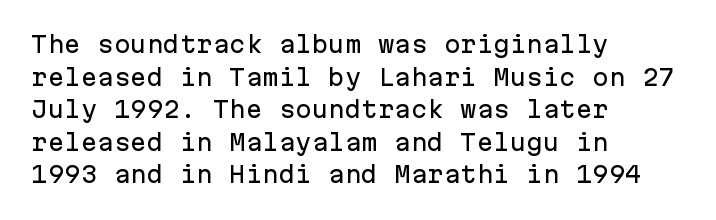
The image shows 22 px text type, upright; set left-aligned, normal line spacing (1.48x), normal letter spacing, not underlined.
